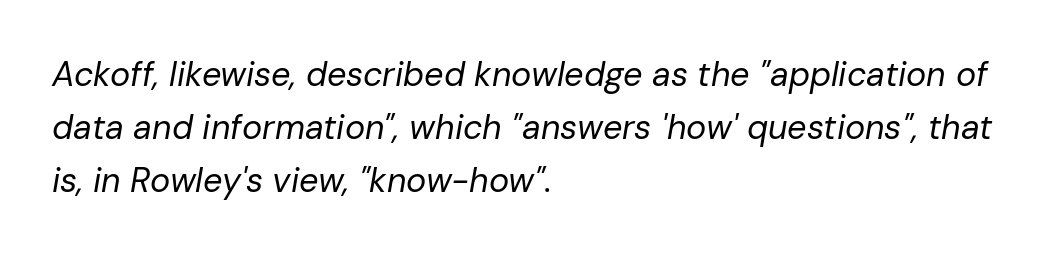
Q: Is the text bold? A: No.
Q: Is the text italic (slanted)? A: Yes, it leans right by about 10 degrees.
Q: Is the text underlined? A: No.
Q: How is the paragraph aligned? A: Left-aligned.
Q: Is the spacing between letters normal or unusually wide? A: Normal.
Q: Is the spacing between lines tight, normal or loose? A: Normal.
Q: Width (condensed, normal, or wide)? A: Normal.
Q: Stroke contrast? A: Low.
Q: x-height? A: Medium.
Q: Monospaced? A: No.
